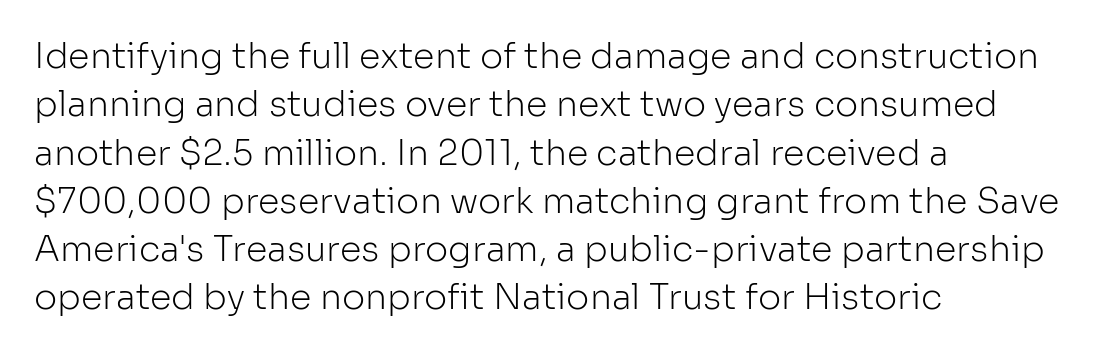
The image shows 35 px light sans-serif type, upright; set left-aligned, normal line spacing (1.38x), normal letter spacing, not underlined; low stroke contrast and a medium x-height.
